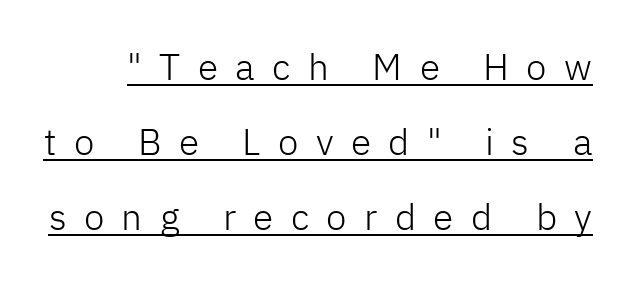
Italic? Not at all — the glyphs are vertical. What's the leading like? Stretched, with rows far apart. Glyph-to-glyph distance is far greater than everyday printed text. The passage shown is not bold in any degree. Underlined type.
